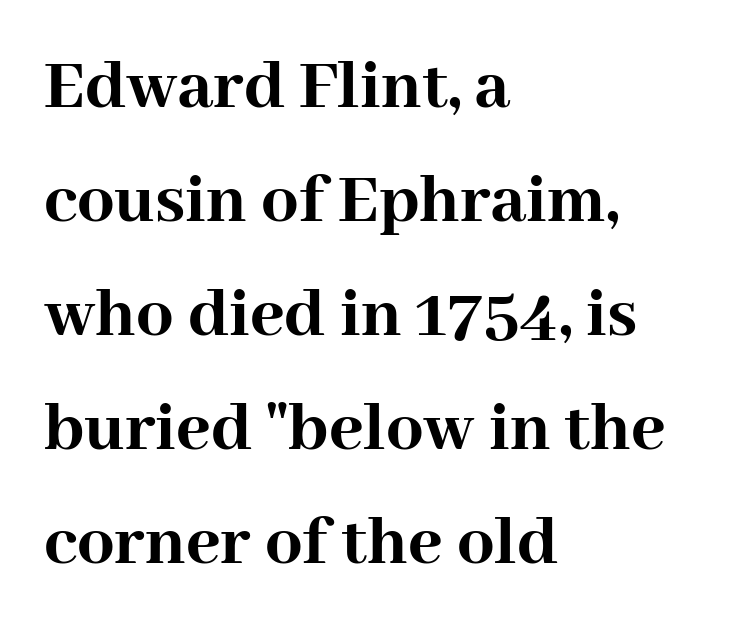
{"serif": "yes", "italic": "no", "bold": "yes", "weight": "semibold", "width": "normal", "stroke_contrast": "high", "x_height": "medium", "monospaced": "no", "underline": "no", "align": "left", "line_spacing": "normal", "line_spacing_ratio": 1.54, "letter_spacing": "normal", "letter_spacing_em": 0.0, "glyph_px": 74}
